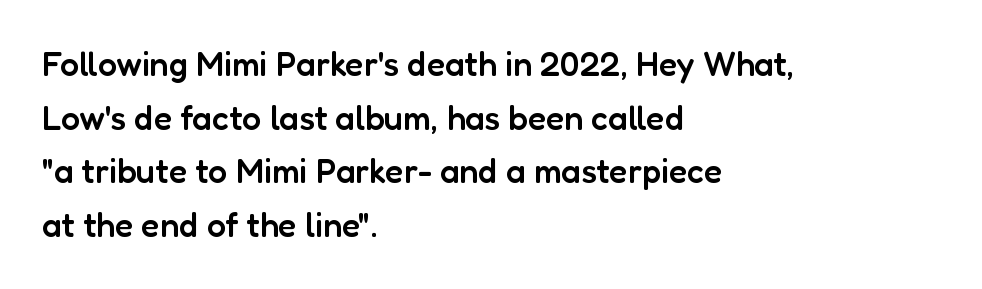
The image shows 34 px semibold sans-serif type, upright; set left-aligned, normal line spacing (1.58x), normal letter spacing, not underlined; low stroke contrast and a medium x-height.
